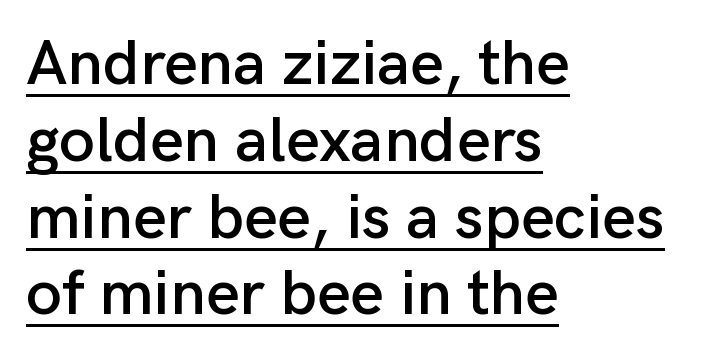
Q: Is the text italic (slanted)? A: No, it is upright.
Q: Is the typeface a serif or a sans-serif typeface? A: Sans-serif.
Q: Is the text underlined? A: Yes.
Q: How is the paragraph aligned? A: Left-aligned.
Q: Is the spacing between letters normal or unusually wide? A: Normal.
Q: Width (condensed, normal, or wide)? A: Normal.
Q: Stroke contrast? A: Low.
Q: x-height? A: Medium.
Q: Monospaced? A: No.
